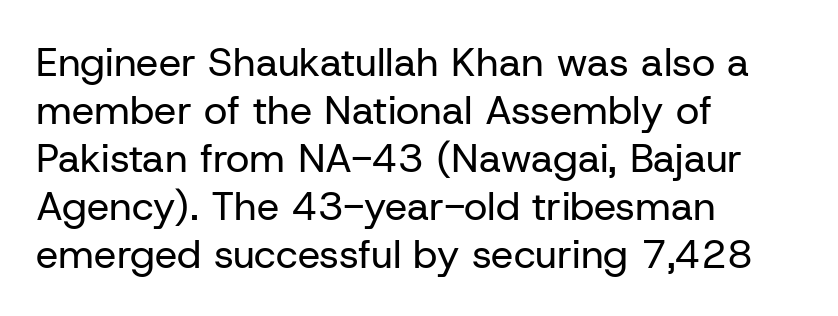
Q: Is the text bold? A: No.
Q: Is the text italic (slanted)? A: No, it is upright.
Q: Is the typeface a serif or a sans-serif typeface? A: Sans-serif.
Q: Is the text underlined? A: No.
Q: How is the paragraph aligned? A: Left-aligned.
Q: Is the spacing between letters normal or unusually wide? A: Normal.
Q: Width (condensed, normal, or wide)? A: Normal.
Q: Stroke contrast? A: Low.
Q: x-height? A: Medium.
Q: Monospaced? A: No.
